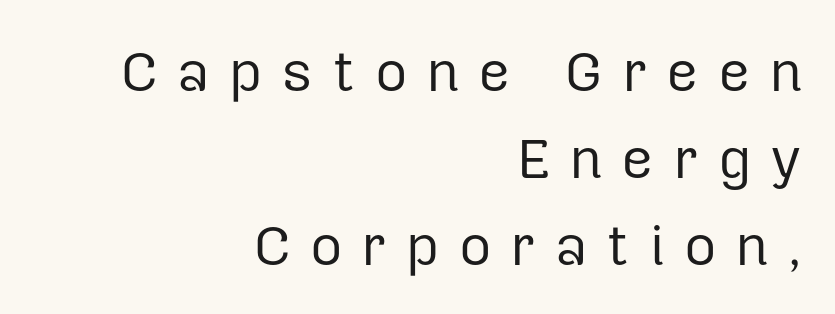
{"serif": "no", "italic": "no", "bold": "no", "weight": "regular", "width": "normal", "stroke_contrast": "low", "x_height": "medium", "monospaced": "no", "underline": "no", "align": "right", "line_spacing": "normal", "line_spacing_ratio": 1.55, "letter_spacing": "wide", "letter_spacing_em": 0.34, "glyph_px": 56}
